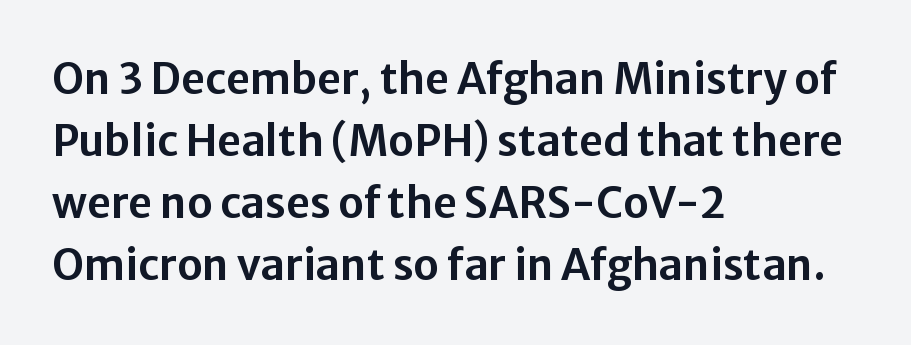
Q: Is the text italic (slanted)? A: No, it is upright.
Q: Is the typeface a serif or a sans-serif typeface? A: Sans-serif.
Q: Is the text underlined? A: No.
Q: How is the paragraph aligned? A: Left-aligned.
Q: Is the spacing between letters normal or unusually wide? A: Normal.
Q: Is the spacing between lines tight, normal or loose? A: Normal.
Q: Width (condensed, normal, or wide)? A: Normal.
Q: Stroke contrast? A: Low.
Q: x-height? A: Medium.
Q: Monospaced? A: No.
